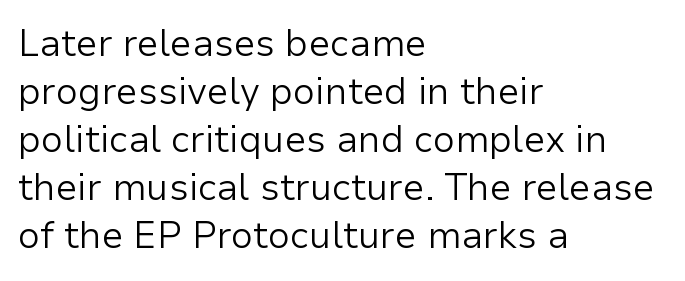
Heaviness? Minimal to ordinary, like unemphasized prose. The type sits square on the baseline with zero lean. The text was rendered using a sans face with plain stroke endings. Line spacing here is normal. Do the characters align in a grid? No, the font is proportional. These lines are set flush left with a ragged right edge.
